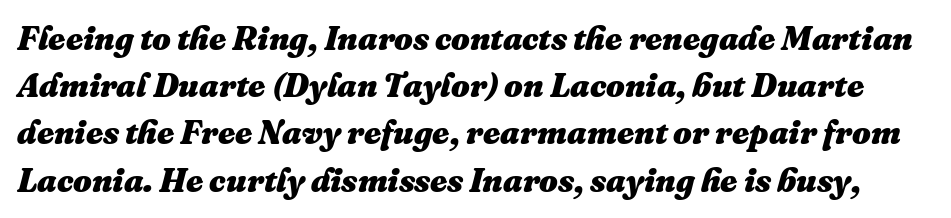
The image shows 33 px heavy type, italic (leaning right); set normal line spacing (1.43x), normal letter spacing, not underlined; medium stroke contrast and a medium x-height.
